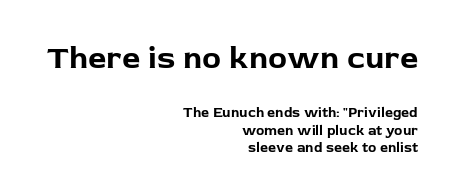
Underlining? Definitely not there. The text was rendered using a sans face with plain stroke endings. This sample is right-justified, so line beginnings fall wherever the words allow. The specimen reads as upright at a glance.
